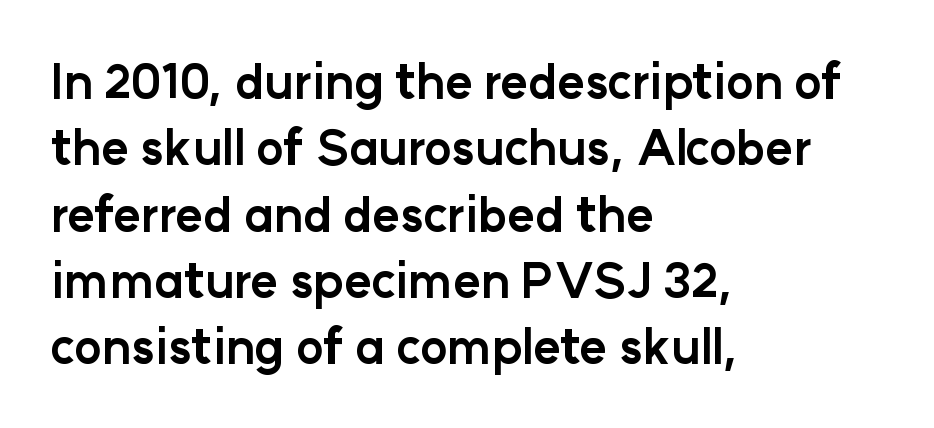
Typographically, this falls in the sans-serif category. A clean baseline with only descenders dipping below it. Reading down the column, the eye jumps a familiar distance to each next line. The text block is weighted toward the left margin, trailing off unevenly rightward.
